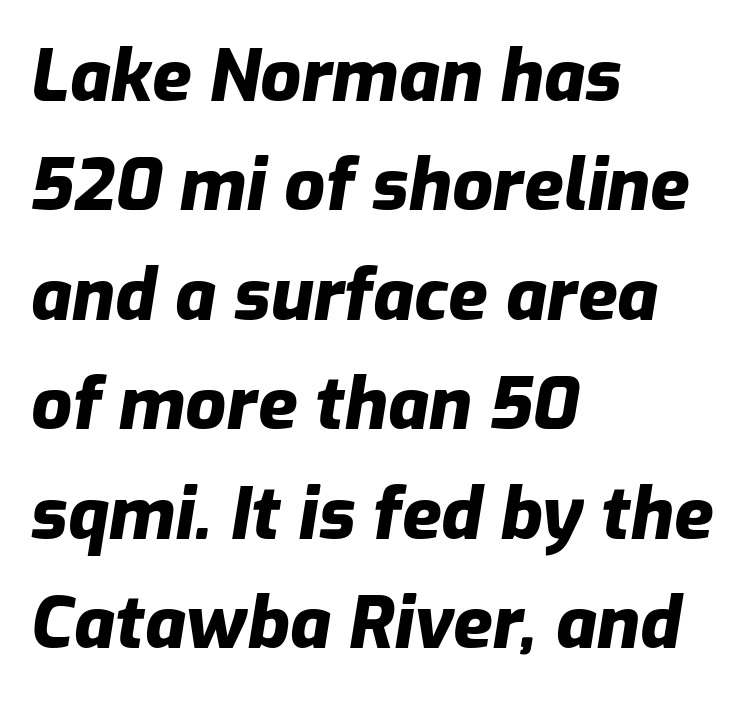
You could not count columns in this text — the font is proportionally spaced. The horizontal fit of the characters is conventional and even. Strong, thick strokes mark this as bold type. An italicized treatment has been applied to the whole sample. A bare baseline throughout the passage. The ragged edge is on the right, which tells us the setting is flush left.
